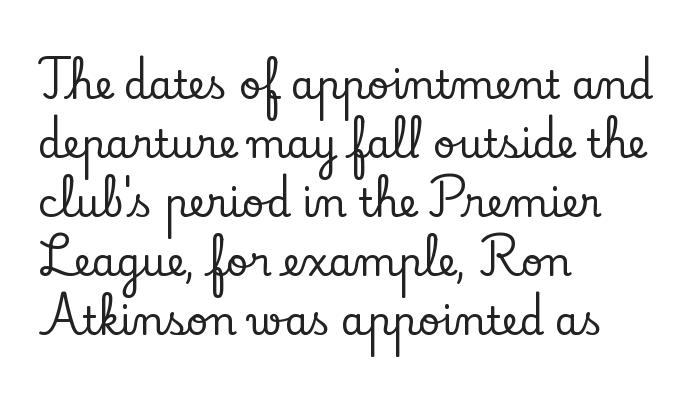
The image shows 39 px serif type, upright; set left-aligned, normal line spacing (1.51x), normal letter spacing, not underlined; low stroke contrast and a small x-height.
